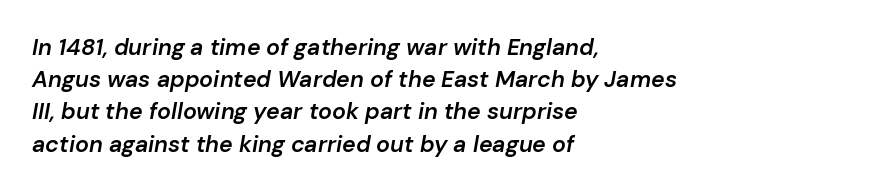
Q: Is the text bold? A: Semi-bold.
Q: Is the text italic (slanted)? A: Yes, it leans right by about 10 degrees.
Q: Is the text underlined? A: No.
Q: How is the paragraph aligned? A: Left-aligned.
Q: Is the spacing between letters normal or unusually wide? A: Normal.
Q: Is the spacing between lines tight, normal or loose? A: Normal.
